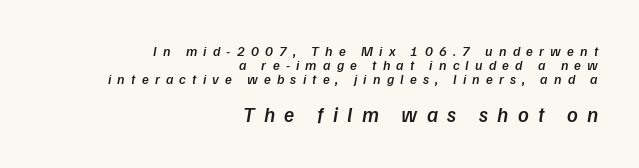
How are the letters spaced? Widely, with obvious added tracking. A bare baseline throughout the passage. These lines carry some extra weight — a demibold, not a full bold. Note: smaller setting up top, larger setting below. Vertical spacing — tight.
